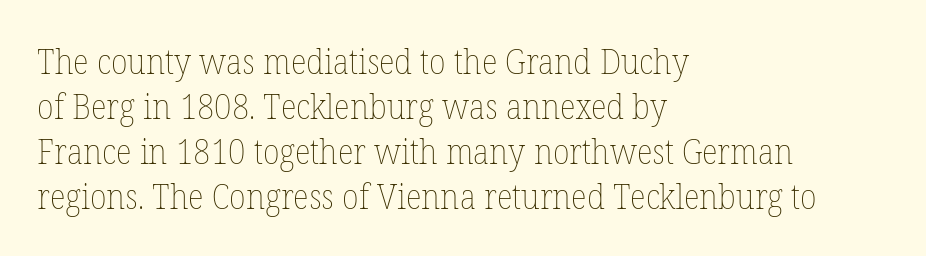
Heft: none added — not bold. Each letter keeps its own natural width here, so spacing adapts to shape. The space directly below the letters is spotless. What's the leading like? Ordinary, nothing unusual.
